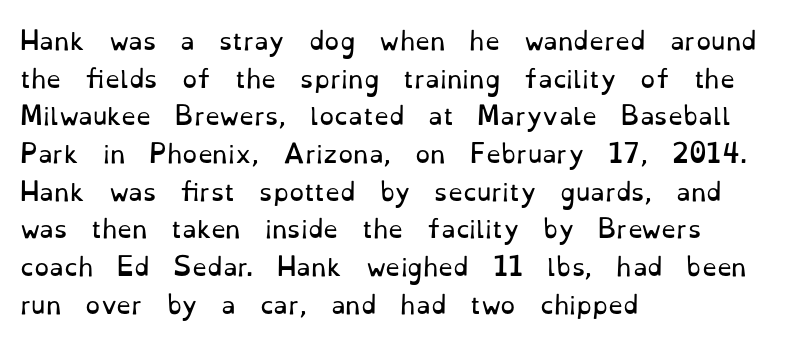
The image shows 24 px text type, upright; set left-aligned, normal line spacing (1.57x), normal letter spacing, not underlined.
